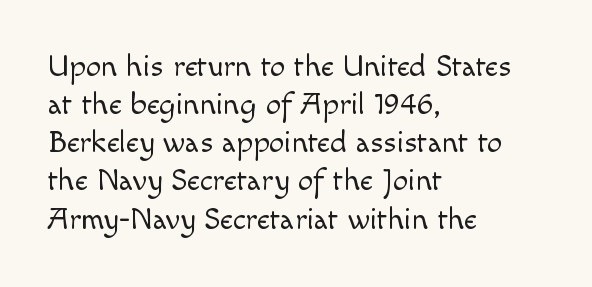
{"serif": "no", "italic": "no", "bold": "no", "weight": "light", "width": "normal", "x_height": "small", "monospaced": "no", "underline": "no", "align": "left", "line_spacing_ratio": 1.23, "letter_spacing": "normal", "letter_spacing_em": 0.0, "glyph_px": 31}
